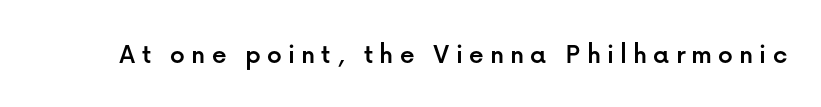
Beneath every word, the page is bare. Grotesque or geometric, the face here clearly has no serifs. Looks like regular typesetting: each glyph gets only the width it needs. Unlike italic type, these characters show no tilt at all.
